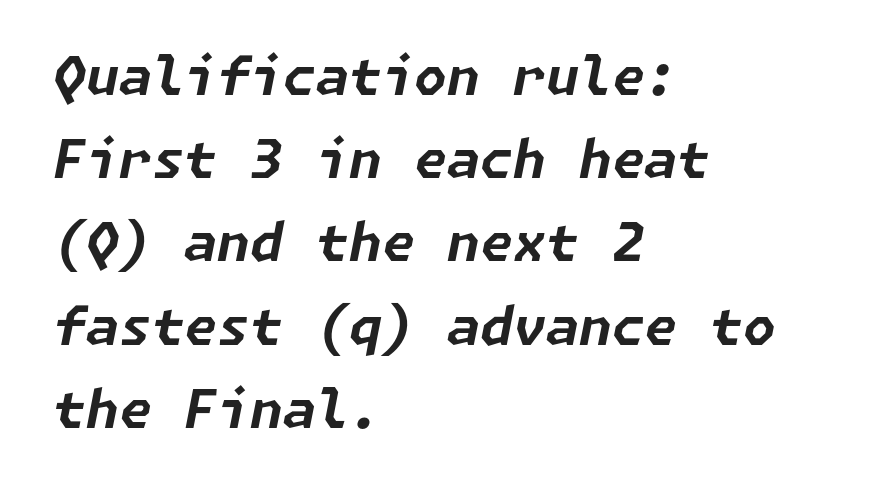
The image shows 53 px bold type, italic (leaning right); set left-aligned, normal line spacing (1.57x), normal letter spacing, not underlined; low stroke contrast and a medium x-height.
